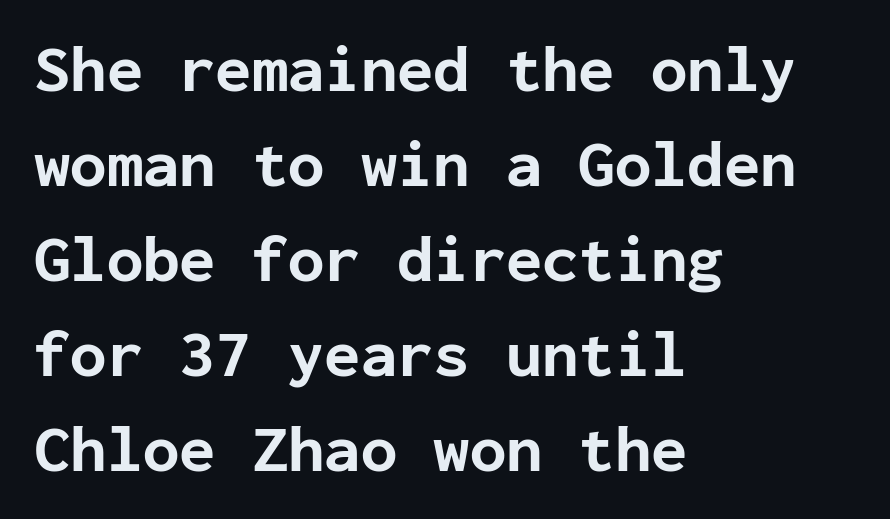
Q: Is the text bold? A: Yes.
Q: Is the text italic (slanted)? A: No, it is upright.
Q: Is the typeface a serif or a sans-serif typeface? A: Sans-serif.
Q: Is the text underlined? A: No.
Q: How is the paragraph aligned? A: Left-aligned.
Q: Is the spacing between letters normal or unusually wide? A: Normal.
Q: Is the spacing between lines tight, normal or loose? A: Normal.
Q: Width (condensed, normal, or wide)? A: Normal.
Q: Stroke contrast? A: Low.
Q: x-height? A: Medium.
Q: Monospaced? A: Yes.
